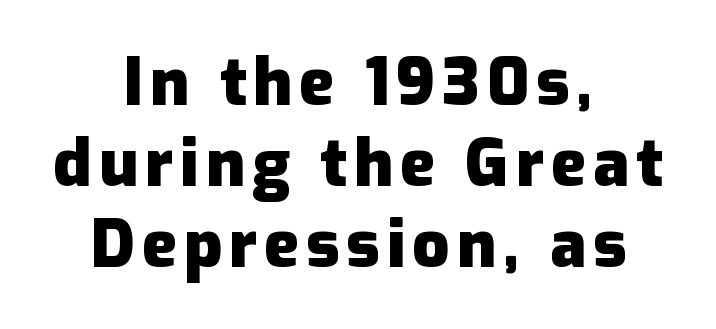
{"serif": "no", "italic": "no", "bold": "yes", "weight": "heavy", "width": "normal", "stroke_contrast": "low", "x_height": "medium", "monospaced": "no", "underline": "no", "align": "center", "line_spacing": "normal", "line_spacing_ratio": 1.25, "glyph_px": 65}
